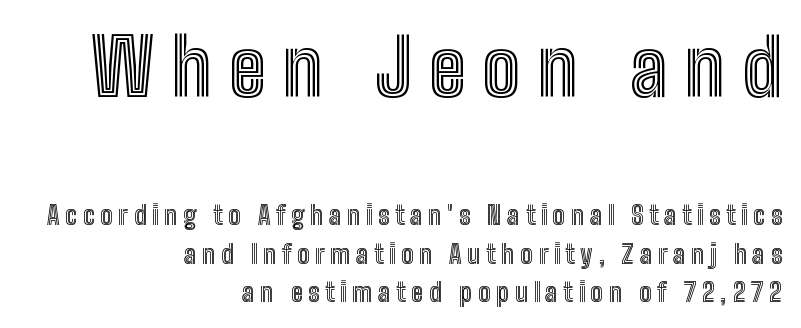
Q: Is the text italic (slanted)? A: No, it is upright.
Q: Is the text underlined? A: No.
Q: How is the paragraph aligned? A: Right-aligned.
Q: Is the spacing between letters normal or unusually wide? A: Unusually wide.
Q: Is the spacing between lines tight, normal or loose? A: Normal.
Q: Which block of text is set in a larger size, the first (top) or the second (bottom)? A: The first (top) one.
Q: Width (condensed, normal, or wide)? A: Condensed.
Q: x-height? A: Medium.
Q: Monospaced? A: No.
